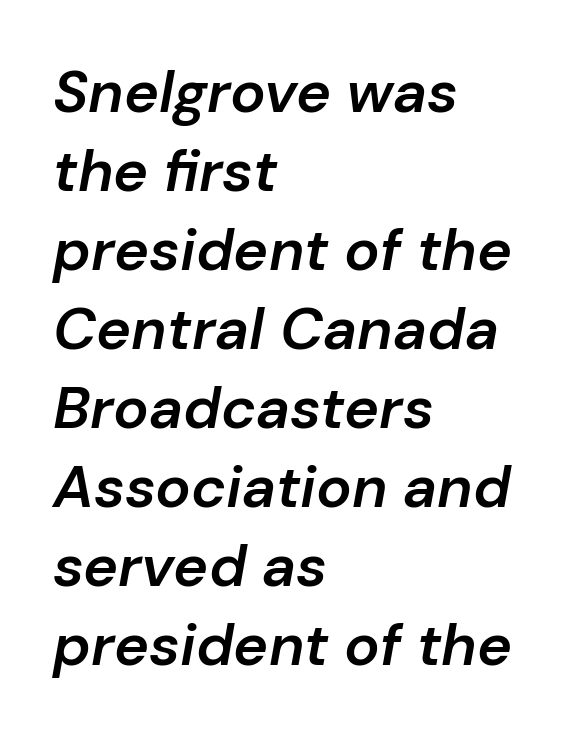
The image shows 59 px semibold type, italic (leaning right); set left-aligned, normal line spacing (1.34x), normal letter spacing, not underlined; low stroke contrast and a medium x-height.
